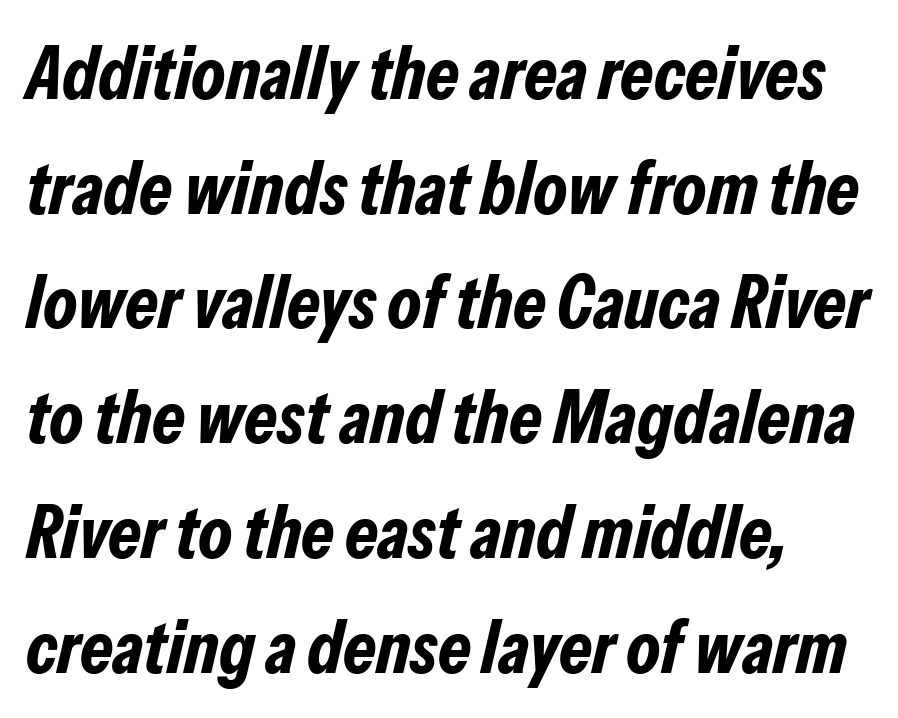
Each new line begins a customary step beneath the previous one. Descenders are the only things crossing below the line. The letterforms sit shoulder to shoulder at normal distance. In terms of weight, the rendering is a true, heavy bold. Think of a printed novel: that variable character pitch is what you see here.
